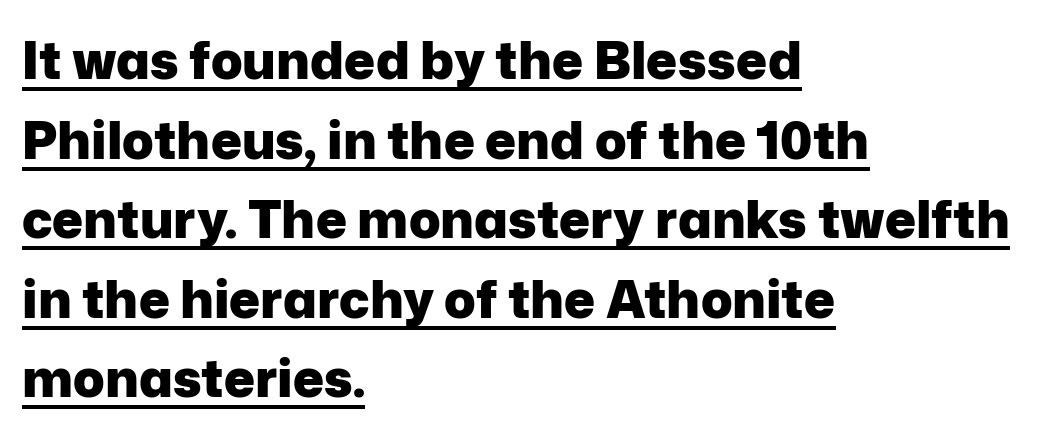
The designer went with a sans here, leaving each stem footless. The specimen reads as upright at a glance. The sample has been set heavy, in full bold. The ragged edge is on the right, which tells us the setting is flush left. Proportional: the letters do not fall into vertical columns.
